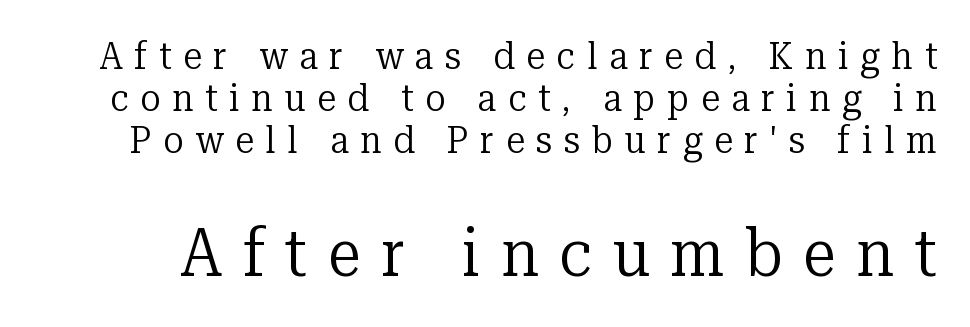
The image shows 67 px regular-weight serif type, upright; set tight line spacing (1.11x), unusually wide letter spacing (+0.31 em), not underlined; the second (bottom) block is 1.76x larger; low stroke contrast and a medium x-height.
